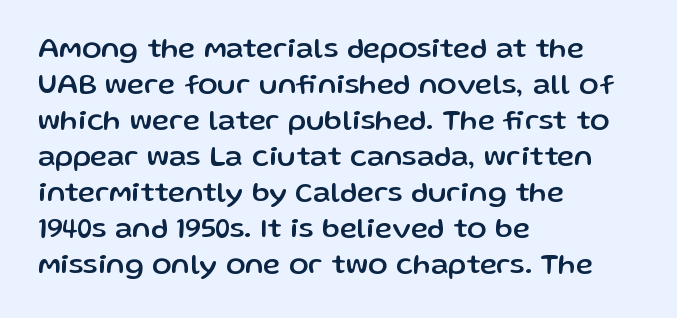
Lines of text with bare space underneath. A typesetter would call this zero additional tracking. Classification — sans serif. Compared with a centered layout, this one pins lines to the left instead. When letters stand straight like this, we call the style roman or upright.
